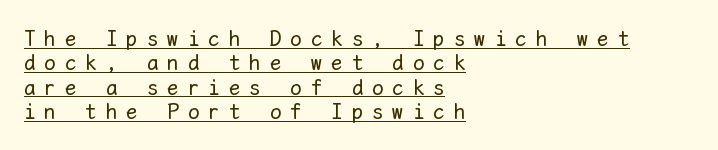
{"italic": "no", "bold": "no", "underline": "yes", "align": "left", "line_spacing": "tight", "line_spacing_ratio": 1.06, "letter_spacing": "wide", "letter_spacing_em": 0.39, "glyph_px": 23}
